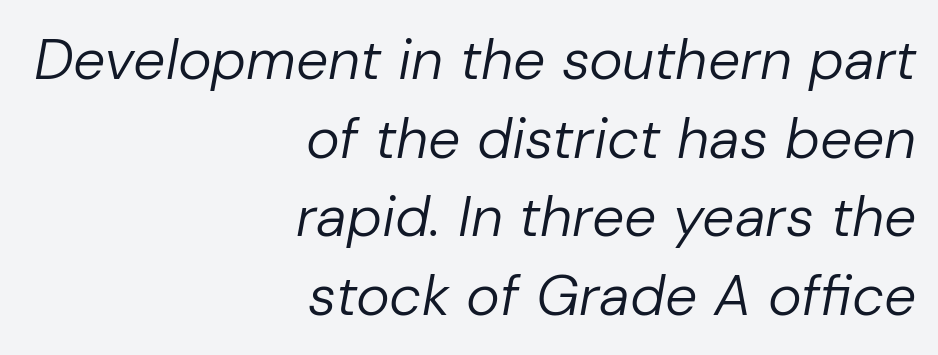
The image shows 57 px regular-weight type, italic (leaning right); set right-aligned, normal line spacing (1.38x), normal letter spacing, not underlined; low stroke contrast and a medium x-height.
